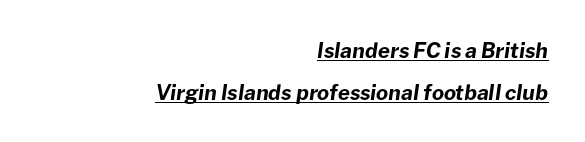
The paragraph shown leans on its right margin. Letter spacing: default. Weight: bold. Each line of the rendering has a horizontal stroke beneath the glyphs.
